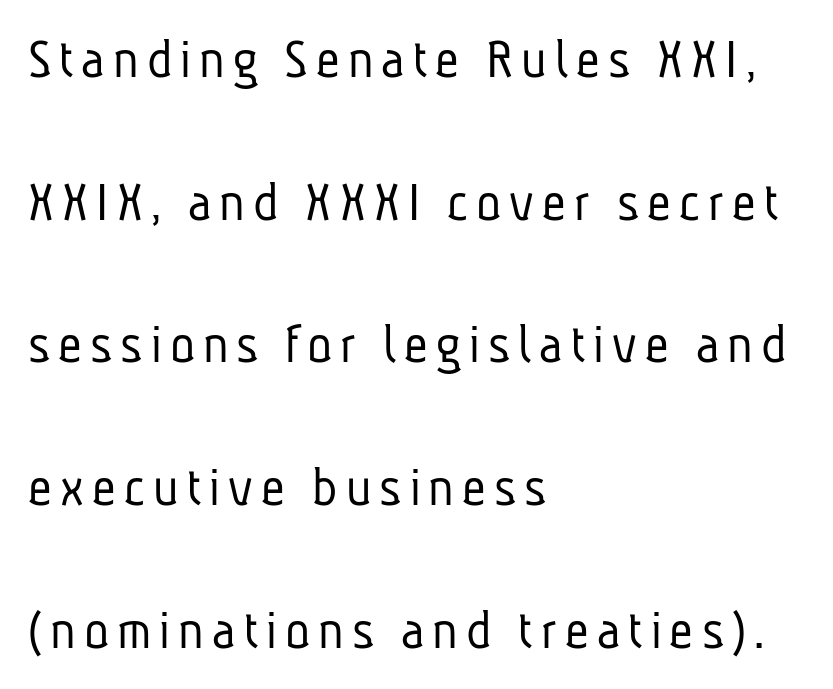
The image shows 58 px light, condensed sans-serif type; set left-aligned, loose line spacing (2.46x), not underlined; low stroke contrast and a medium x-height.
